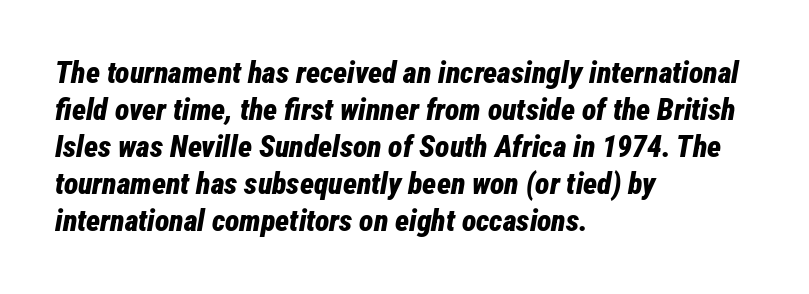
The image shows 30 px bold, condensed type, italic (leaning right); set left-aligned, line spacing 1.23x, normal letter spacing, not underlined; low stroke contrast and a medium x-height.
